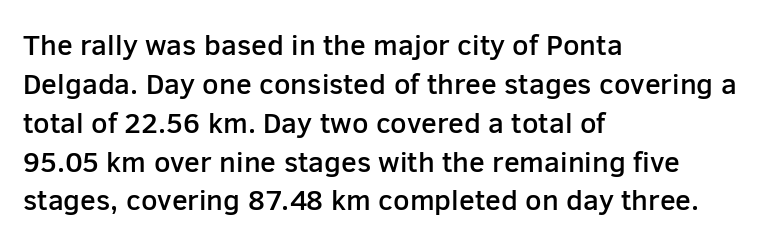
The line texture is even and compact thanks to regular tracking. Look at the stroke-to-counter ratio: somewhat heavy, a semibold. The block of text has a typical density, with ordinary space between rows. The ragged edge is on the right, which tells us the setting is flush left. These lines are rendered in a variable-pitch font.
